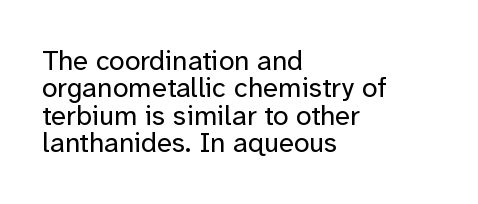
Q: Is the text bold? A: No.
Q: Is the text italic (slanted)? A: No, it is upright.
Q: Is the typeface a serif or a sans-serif typeface? A: Sans-serif.
Q: Is the text underlined? A: No.
Q: How is the paragraph aligned? A: Left-aligned.
Q: Is the spacing between letters normal or unusually wide? A: Normal.
Q: Is the spacing between lines tight, normal or loose? A: Tight.
Q: Width (condensed, normal, or wide)? A: Normal.
Q: Stroke contrast? A: Low.
Q: x-height? A: Medium.
Q: Monospaced? A: No.
